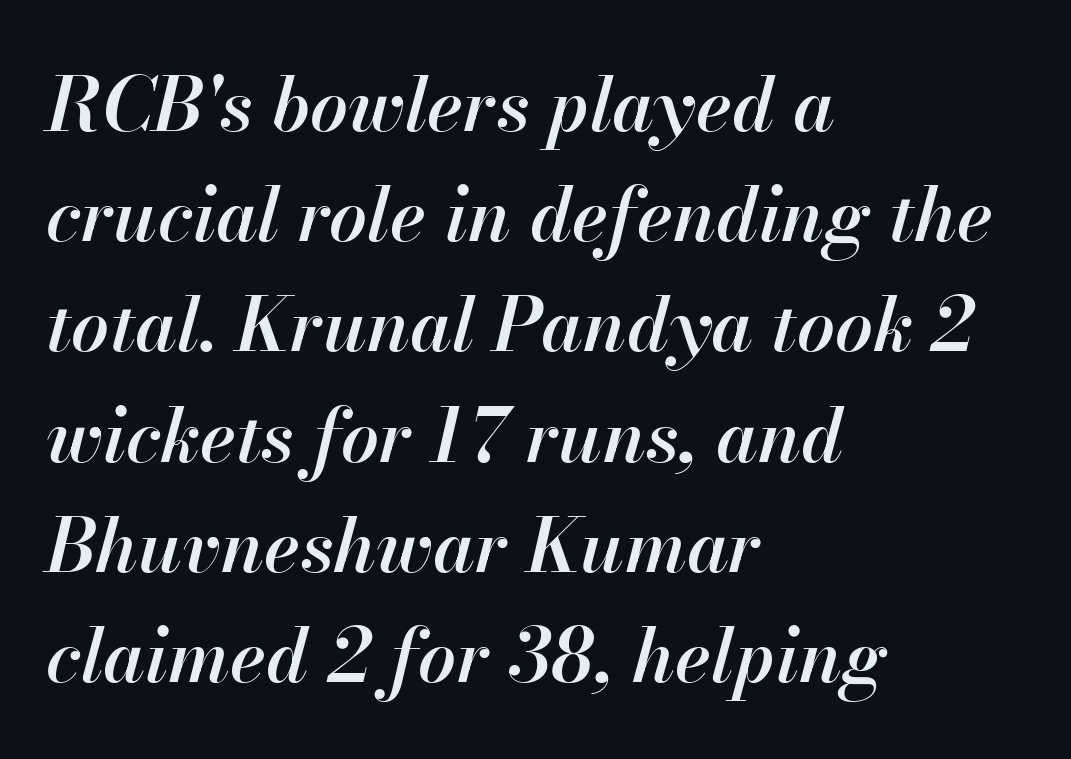
The image shows 75 px semibold type, italic (leaning right); set left-aligned, normal line spacing (1.47x), normal letter spacing, not underlined; high stroke contrast and a small x-height.
